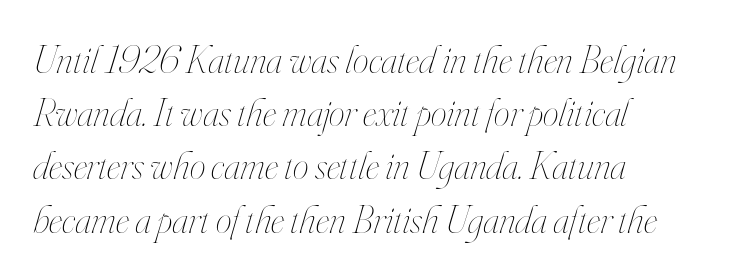
The image shows 40 px thin, condensed type, italic (leaning right); set left-aligned, normal line spacing (1.33x), normal letter spacing, not underlined; high stroke contrast and a small x-height.
